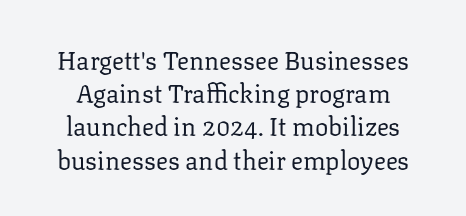
Q: Is the text bold? A: No.
Q: Is the text italic (slanted)? A: No, it is upright.
Q: Is the text underlined? A: No.
Q: Is the spacing between letters normal or unusually wide? A: Normal.
Q: Is the spacing between lines tight, normal or loose? A: Normal.
